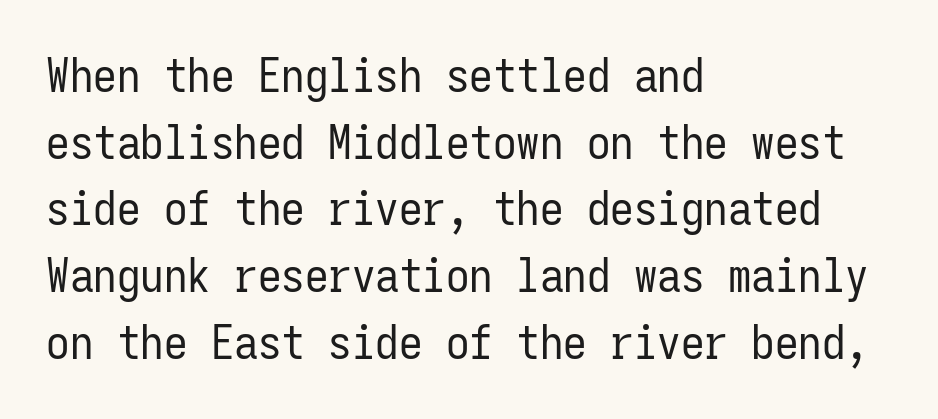
The image shows 47 px regular-weight, condensed sans-serif type, upright, monospaced; set left-aligned, normal line spacing (1.42x), normal letter spacing, not underlined; low stroke contrast and a medium x-height.
